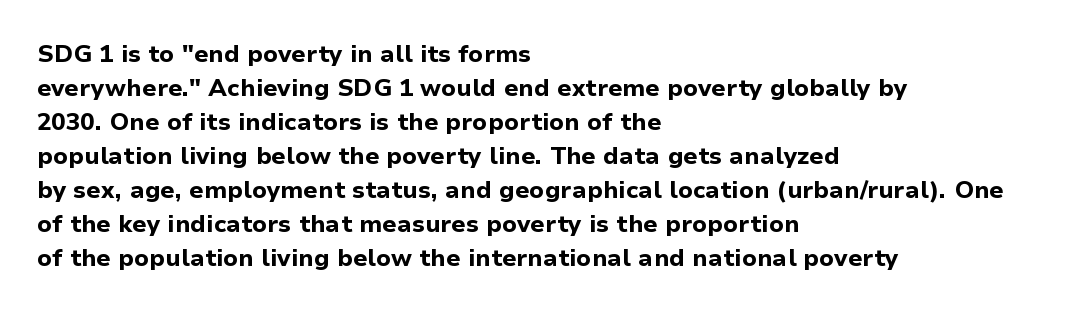
The image shows 24 px bold type, upright; set left-aligned, normal line spacing (1.42x), normal letter spacing, not underlined.
